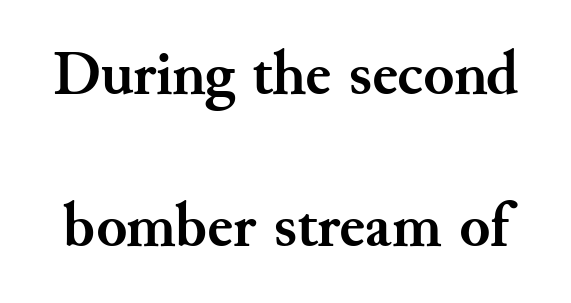
The image shows 63 px semibold serif type, upright; set loose line spacing (2.42x), normal letter spacing, not underlined; medium stroke contrast and a small x-height.
